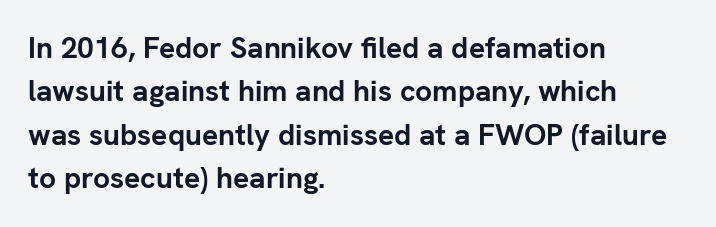
Q: Is the text bold? A: Yes.
Q: Is the text italic (slanted)? A: No, it is upright.
Q: Is the typeface a serif or a sans-serif typeface? A: Sans-serif.
Q: Is the text underlined? A: No.
Q: How is the paragraph aligned? A: Left-aligned.
Q: Is the spacing between letters normal or unusually wide? A: Normal.
Q: Is the spacing between lines tight, normal or loose? A: Normal.
Q: Width (condensed, normal, or wide)? A: Normal.
Q: Stroke contrast? A: Low.
Q: x-height? A: Medium.
Q: Monospaced? A: No.
